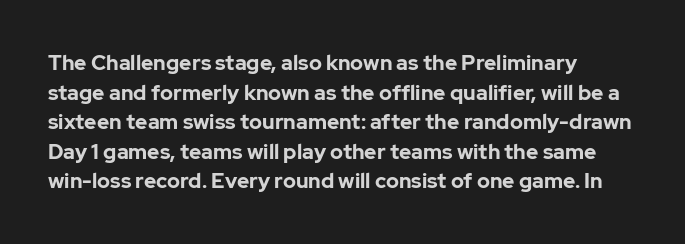
The vertical gap from one line to the next is medium. Beneath every word, the page is bare. Nothing unusual about the tracking: characters are spaced as the font intends. Its strokes are broad and dark, the hallmark of bold type. This sample uses an upright cut, with every glyph sitting square on the baseline. If you drew a ruler down the left edge, every line would touch it.
